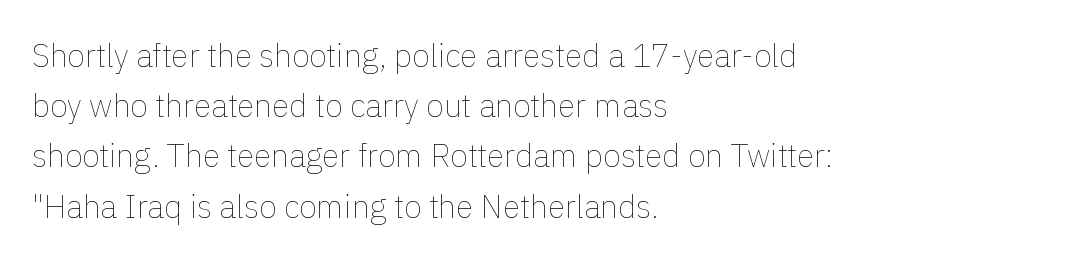
Q: Is the text bold? A: No.
Q: Is the text italic (slanted)? A: No, it is upright.
Q: Is the text underlined? A: No.
Q: How is the paragraph aligned? A: Left-aligned.
Q: Is the spacing between letters normal or unusually wide? A: Normal.
Q: Is the spacing between lines tight, normal or loose? A: Normal.
Q: Width (condensed, normal, or wide)? A: Normal.
Q: Stroke contrast? A: Low.
Q: x-height? A: Medium.
Q: Monospaced? A: No.
